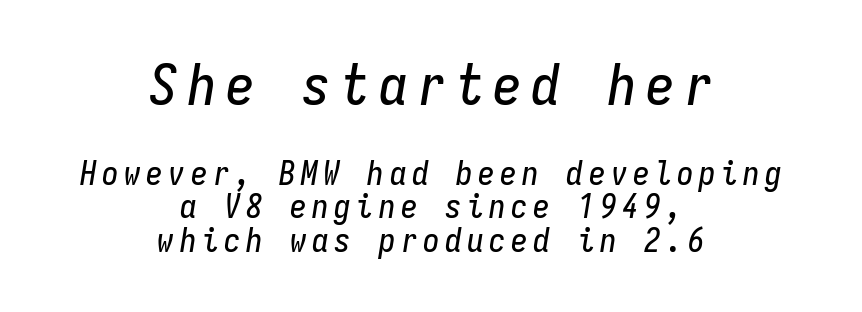
The image shows 57 px condensed type, italic (leaning right), monospaced; set centered, tight line spacing (1.01x), not underlined; the first (top) block is 1.73x larger; low stroke contrast and a medium x-height.
